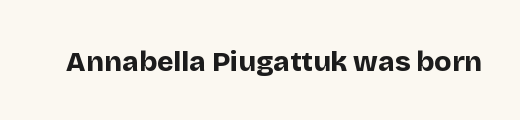
{"serif": "no", "italic": "no", "bold": "yes", "weight": "bold", "width": "normal", "stroke_contrast": "low", "x_height": "large", "monospaced": "no", "underline": "no", "letter_spacing": "normal", "letter_spacing_em": 0.0, "glyph_px": 28}
